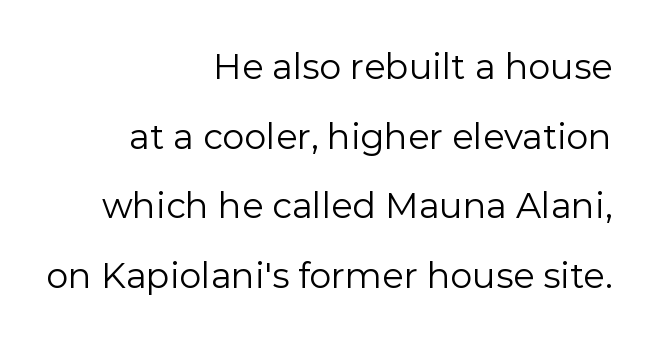
The image shows 35 px regular-weight sans-serif type, upright; set right-aligned, loose line spacing (1.99x), normal letter spacing, not underlined; a medium x-height.
